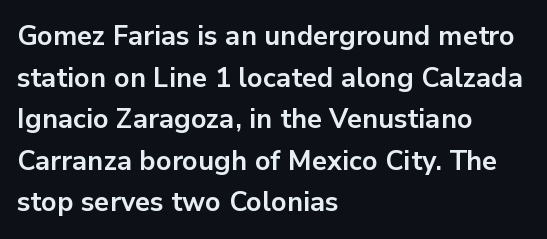
The image shows 27 px bold type, upright; set left-aligned, normal line spacing (1.54x), normal letter spacing, not underlined.
